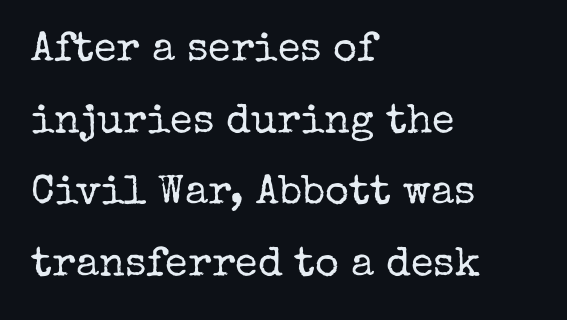
{"serif": "yes", "italic": "no", "bold": "no", "weight": "regular", "width": "normal", "stroke_contrast": "low", "x_height": "medium", "monospaced": "no", "underline": "no", "align": "left", "line_spacing_ratio": 1.75, "letter_spacing": "normal", "letter_spacing_em": 0.0, "glyph_px": 41}
